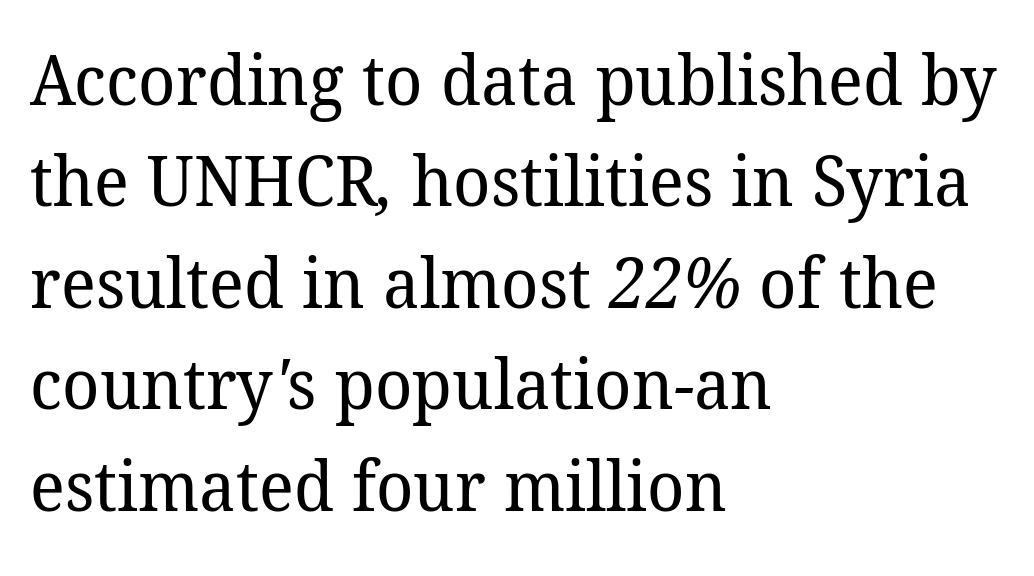
Varying glyph widths throughout — classic text-font behaviour. Whoever set this chose a conventional vertical rhythm. No chunkiness to these letters — they're not bold. I'd call this a serif setting — the letters wear small feet. The specimen omits any rule beneath the text block's lines. Every row of glyphs begins at an identical x-position on the left.
